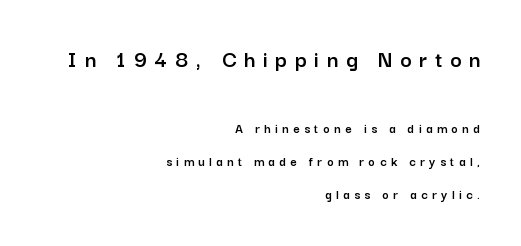
{"italic": "no", "underline": "no", "align": "right", "line_spacing": "loose", "line_spacing_ratio": 2.39, "letter_spacing": "wide", "letter_spacing_em": 0.32, "larger_block": "first", "size_ratio": 1.71, "glyph_px": 24}
